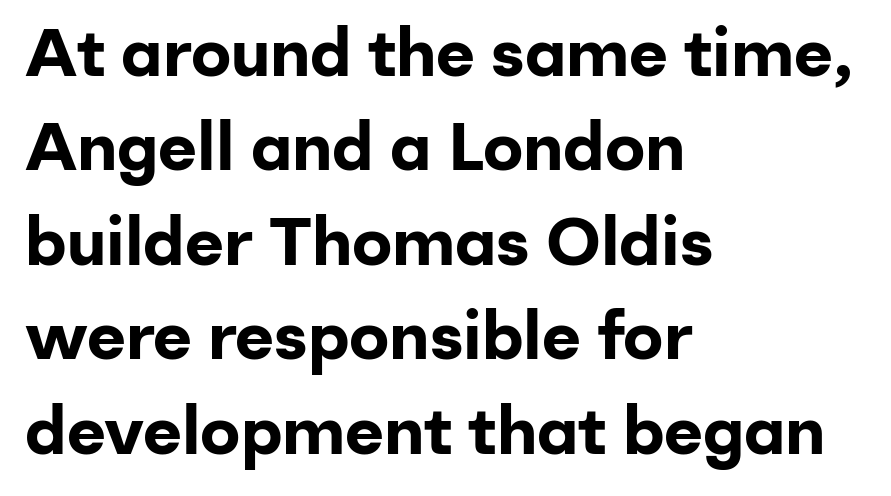
Q: Is the text bold? A: Yes.
Q: Is the text italic (slanted)? A: No, it is upright.
Q: Is the typeface a serif or a sans-serif typeface? A: Sans-serif.
Q: Is the text underlined? A: No.
Q: How is the paragraph aligned? A: Left-aligned.
Q: Is the spacing between letters normal or unusually wide? A: Normal.
Q: Is the spacing between lines tight, normal or loose? A: Normal.
Q: Width (condensed, normal, or wide)? A: Normal.
Q: Stroke contrast? A: Low.
Q: x-height? A: Medium.
Q: Monospaced? A: No.
